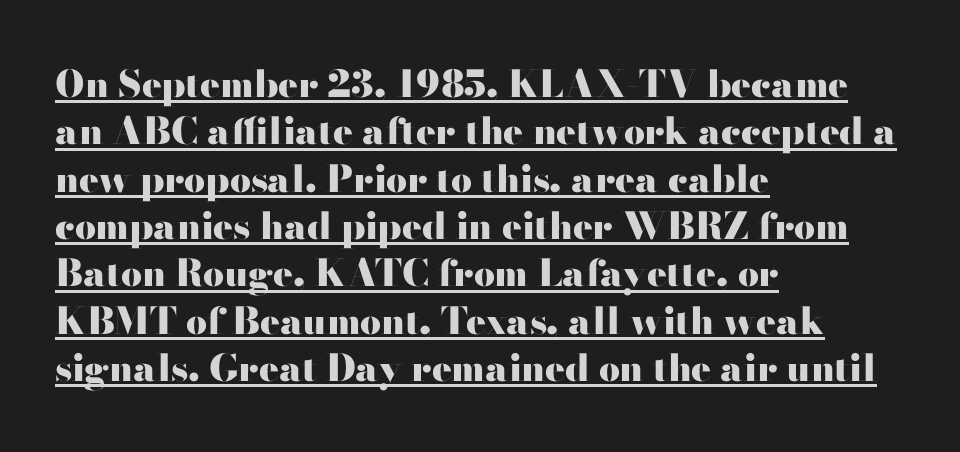
Q: Is the text bold? A: Yes.
Q: Is the text italic (slanted)? A: No, it is upright.
Q: Is the typeface a serif or a sans-serif typeface? A: Sans-serif.
Q: Is the text underlined? A: Yes.
Q: How is the paragraph aligned? A: Left-aligned.
Q: Is the spacing between letters normal or unusually wide? A: Normal.
Q: Is the spacing between lines tight, normal or loose? A: Normal.
Q: Width (condensed, normal, or wide)? A: Wide.
Q: Stroke contrast? A: High.
Q: x-height? A: Small.
Q: Monospaced? A: No.
